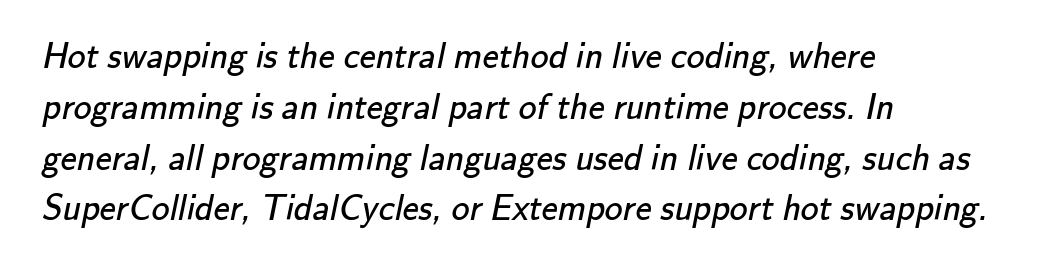
{"serif": "no", "bold": "no", "weight": "regular", "width": "normal", "stroke_contrast": "low", "x_height": "small", "monospaced": "no", "underline": "no", "align": "left", "line_spacing": "normal", "line_spacing_ratio": 1.41, "letter_spacing": "normal", "letter_spacing_em": 0.0, "glyph_px": 36}
